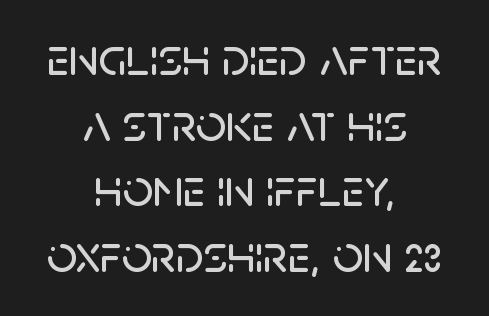
{"serif": "no", "italic": "no", "width": "normal", "stroke_contrast": "low", "x_height": "large", "monospaced": "no", "underline": "no", "align": "center", "line_spacing_ratio": 1.24, "letter_spacing": "normal", "letter_spacing_em": 0.0, "glyph_px": 53}
